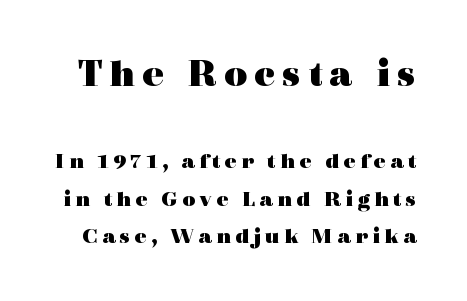
The image shows 40 px heavy, wide serif type, upright; set normal line spacing (1.63x), not underlined; the first (top) block is 1.74x larger; a medium x-height.
